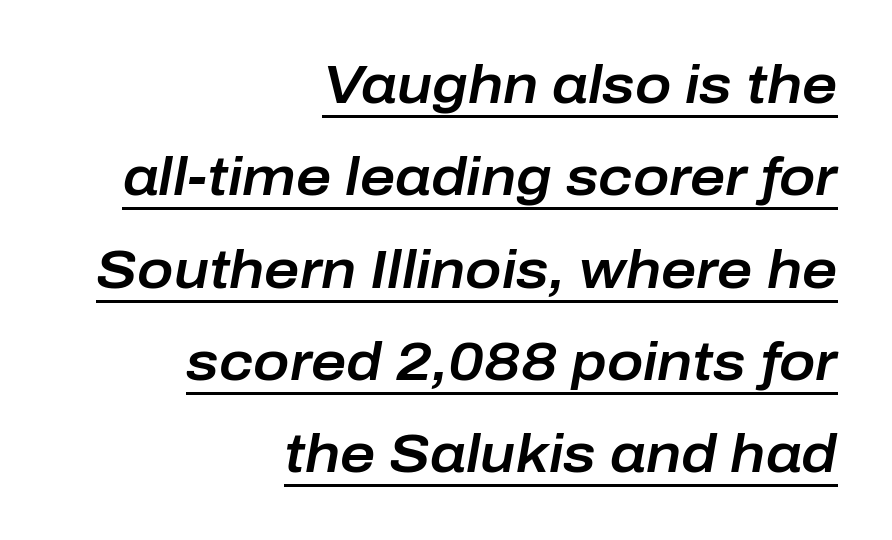
The image shows 54 px text type, italic (leaning right); set right-aligned, line spacing 1.71x, normal letter spacing, underlined; low stroke contrast and a medium x-height.
